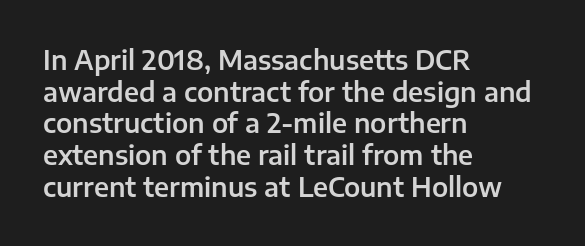
{"italic": "no", "underline": "no", "align": "left", "line_spacing_ratio": 1.22, "letter_spacing": "normal", "letter_spacing_em": 0.0, "glyph_px": 26}
